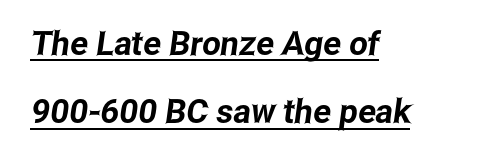
{"serif": "no", "width": "condensed", "stroke_contrast": "low", "x_height": "medium", "monospaced": "no", "underline": "yes", "align": "left", "line_spacing": "loose", "line_spacing_ratio": 2.07, "letter_spacing": "normal", "letter_spacing_em": 0.0, "glyph_px": 33}
